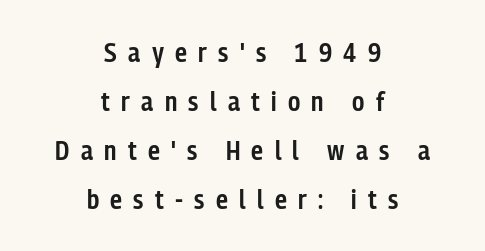
Q: Is the text bold? A: Semi-bold.
Q: Is the text italic (slanted)? A: No, it is upright.
Q: Is the text underlined? A: No.
Q: How is the paragraph aligned? A: Centered.
Q: Is the spacing between letters normal or unusually wide? A: Unusually wide.
